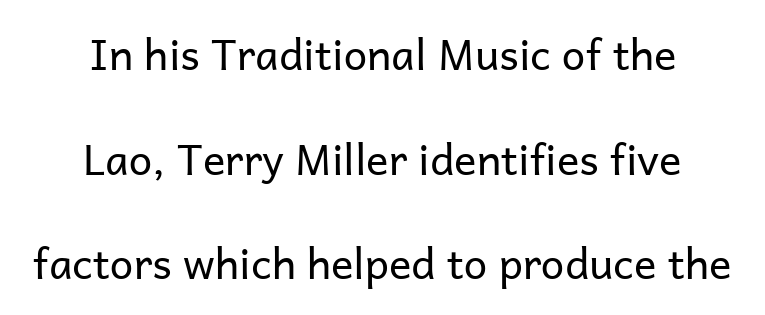
{"serif": "no", "italic": "no", "bold": "no", "weight": "regular", "width": "normal", "stroke_contrast": "low", "x_height": "medium", "monospaced": "no", "underline": "no", "align": "center", "line_spacing": "loose", "line_spacing_ratio": 2.49, "letter_spacing": "normal", "letter_spacing_em": 0.0, "glyph_px": 42}
